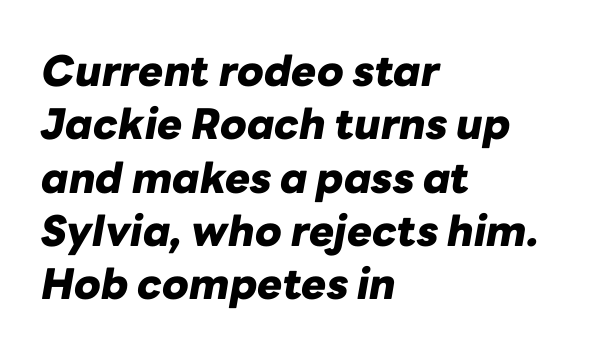
Is this a fixed-width face? No — the glyphs have proportional, varying widths. This block has exactly the height ordinary leading produces. The horizontal fit of the characters is conventional and even. The whole block is typeset with a tilt. Quick note: underline off. Thick stems and heavy bowls — unmistakably bold.
